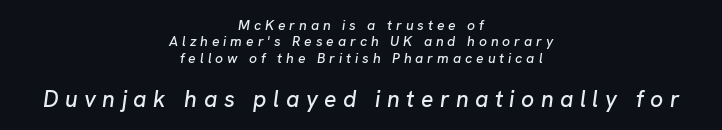
{"italic": "yes", "lean": "right", "slant_degrees": 8, "underline": "no", "align": "center", "line_spacing_ratio": 1.17, "letter_spacing": "wide", "letter_spacing_em": 0.28, "larger_block": "second", "size_ratio": 1.64, "glyph_px": 23}
